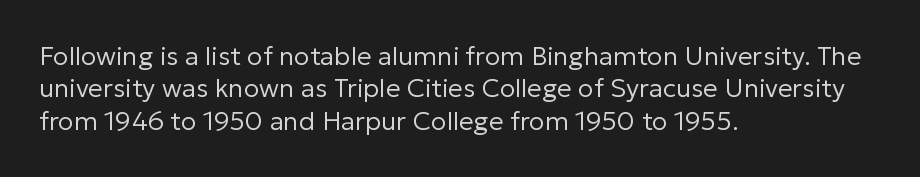
The image shows 26 px text type, upright; set left-aligned, normal line spacing (1.25x), normal letter spacing, not underlined.
